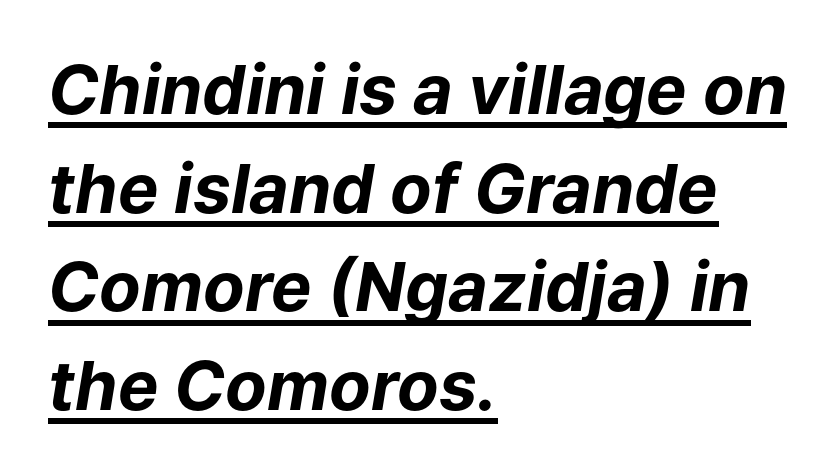
The image shows 68 px bold type, italic (leaning right); set left-aligned, normal line spacing (1.45x), normal letter spacing, underlined; low stroke contrast and a medium x-height.
